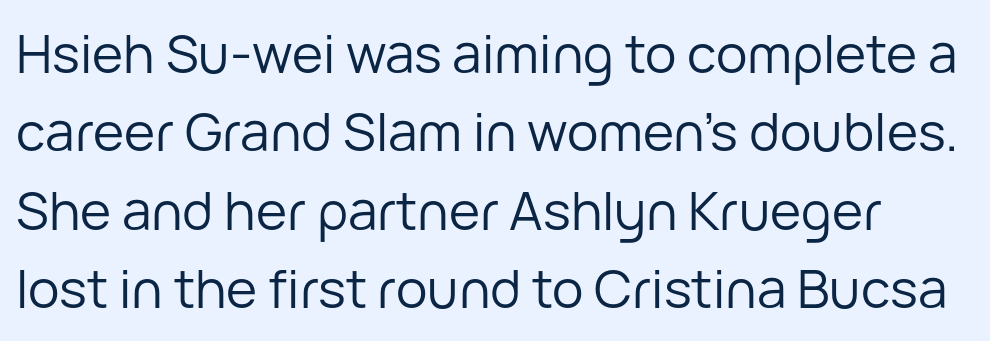
Q: Is the text bold? A: No.
Q: Is the text italic (slanted)? A: No, it is upright.
Q: Is the typeface a serif or a sans-serif typeface? A: Sans-serif.
Q: Is the text underlined? A: No.
Q: Is the spacing between letters normal or unusually wide? A: Normal.
Q: Is the spacing between lines tight, normal or loose? A: Normal.
Q: Width (condensed, normal, or wide)? A: Normal.
Q: Stroke contrast? A: Low.
Q: x-height? A: Medium.
Q: Monospaced? A: No.
